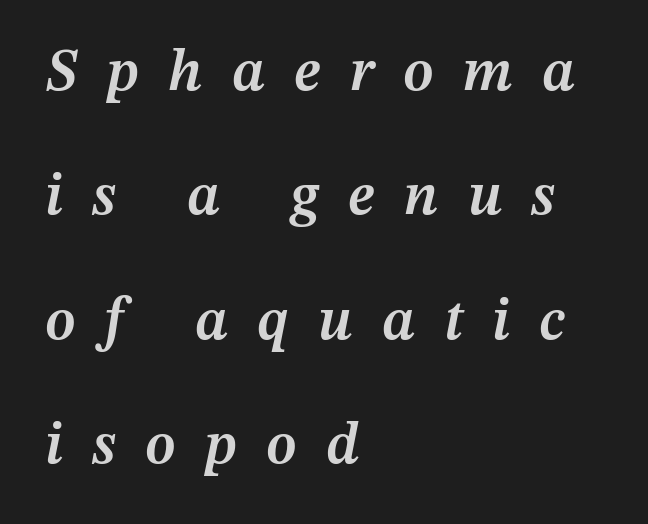
{"italic": "yes", "lean": "right", "slant_degrees": 12, "bold": "semi", "weight": "semibold", "width": "normal", "stroke_contrast": "medium", "x_height": "medium", "monospaced": "no", "underline": "no", "align": "left", "line_spacing": "loose", "line_spacing_ratio": 2.11, "letter_spacing": "wide", "letter_spacing_em": 0.49, "glyph_px": 59}
